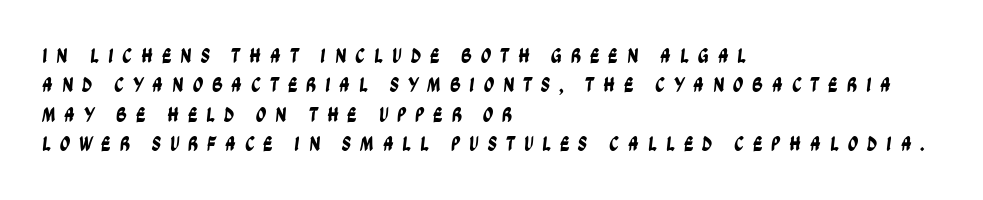
{"underline": "no", "align": "left", "line_spacing": "normal", "line_spacing_ratio": 1.4, "letter_spacing": "wide", "letter_spacing_em": 0.41, "glyph_px": 21}
